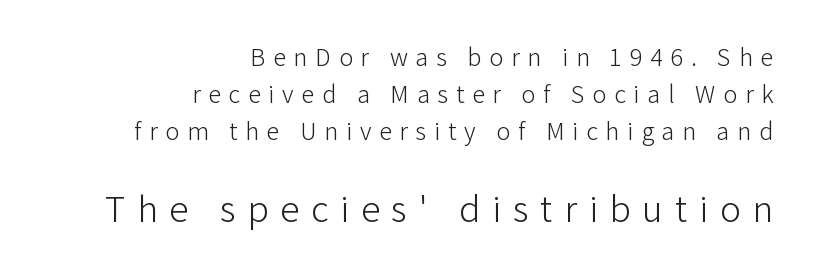
Q: Is the text bold? A: No.
Q: Is the text italic (slanted)? A: No, it is upright.
Q: Is the typeface a serif or a sans-serif typeface? A: Sans-serif.
Q: Is the text underlined? A: No.
Q: How is the paragraph aligned? A: Right-aligned.
Q: Is the spacing between letters normal or unusually wide? A: Unusually wide.
Q: Is the spacing between lines tight, normal or loose? A: Normal.
Q: Which block of text is set in a larger size, the first (top) or the second (bottom)? A: The second (bottom) one.
Q: Width (condensed, normal, or wide)? A: Normal.
Q: Stroke contrast? A: Low.
Q: x-height? A: Medium.
Q: Monospaced? A: No.
